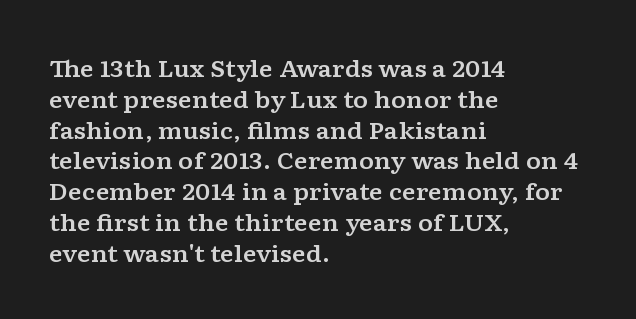
Q: Is the text italic (slanted)? A: No, it is upright.
Q: Is the text underlined? A: No.
Q: How is the paragraph aligned? A: Left-aligned.
Q: Is the spacing between letters normal or unusually wide? A: Normal.
Q: Is the spacing between lines tight, normal or loose? A: Normal.
